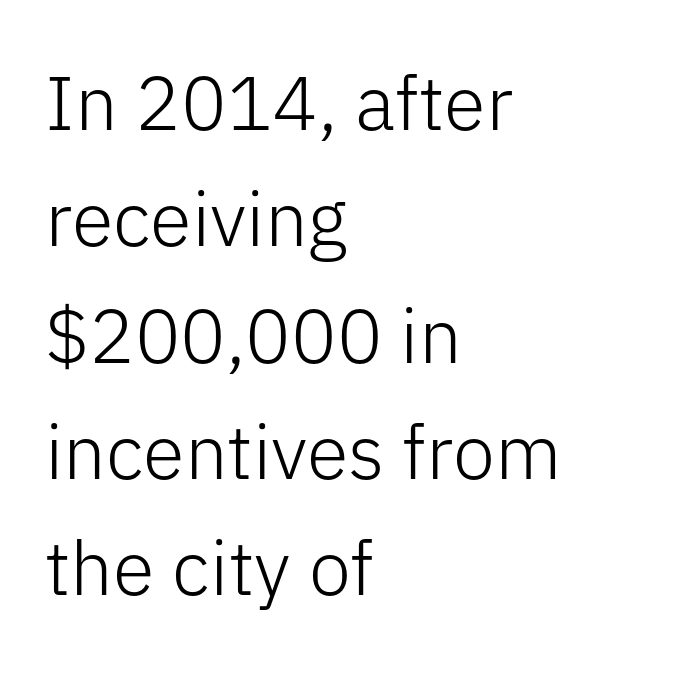
The image shows 76 px light sans-serif type, upright; set left-aligned, normal line spacing (1.53x), normal letter spacing, not underlined; low stroke contrast and a medium x-height.
